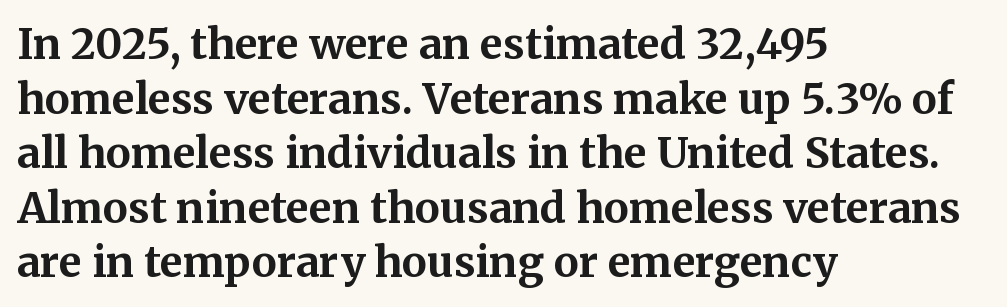
Q: Is the text bold? A: Yes.
Q: Is the text italic (slanted)? A: No, it is upright.
Q: Is the typeface a serif or a sans-serif typeface? A: Serif.
Q: Is the text underlined? A: No.
Q: How is the paragraph aligned? A: Left-aligned.
Q: Is the spacing between letters normal or unusually wide? A: Normal.
Q: Is the spacing between lines tight, normal or loose? A: Normal.
Q: Width (condensed, normal, or wide)? A: Normal.
Q: Stroke contrast? A: Medium.
Q: x-height? A: Medium.
Q: Monospaced? A: No.
